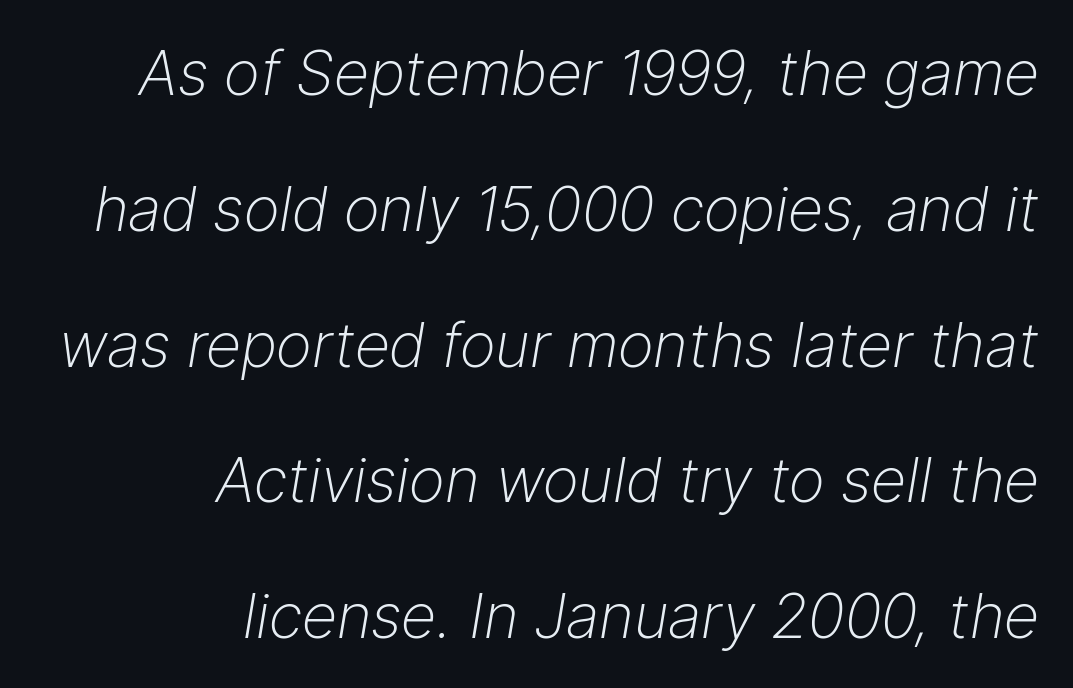
The image shows 62 px light type, italic (leaning right); set right-aligned, loose line spacing (2.19x), normal letter spacing, not underlined; low stroke contrast and a medium x-height.
